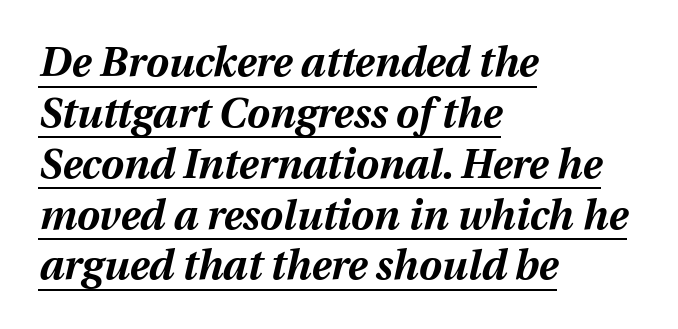
Q: Is the text bold? A: Yes.
Q: Is the text italic (slanted)? A: Yes, it leans right by about 12 degrees.
Q: Is the text underlined? A: Yes.
Q: How is the paragraph aligned? A: Left-aligned.
Q: Is the spacing between letters normal or unusually wide? A: Normal.
Q: Width (condensed, normal, or wide)? A: Normal.
Q: Stroke contrast? A: Medium.
Q: x-height? A: Medium.
Q: Monospaced? A: No.
